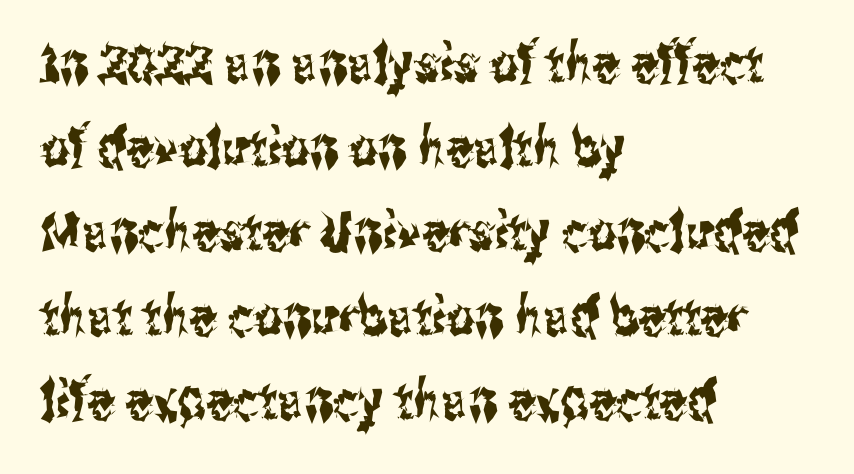
{"serif": "no", "italic": "no", "width": "condensed", "stroke_contrast": "medium", "x_height": "medium", "monospaced": "no", "underline": "no", "align": "left", "line_spacing": "normal", "line_spacing_ratio": 1.56, "letter_spacing": "normal", "letter_spacing_em": 0.0, "glyph_px": 54}
